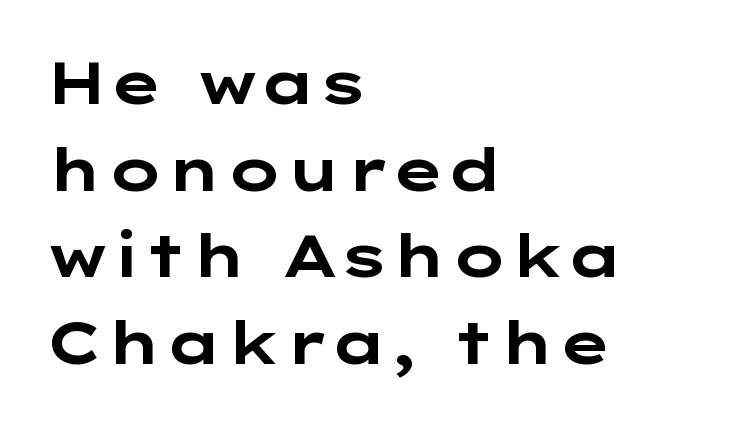
Q: Is the text bold? A: Yes.
Q: Is the text italic (slanted)? A: No, it is upright.
Q: Is the typeface a serif or a sans-serif typeface? A: Sans-serif.
Q: Is the text underlined? A: No.
Q: How is the paragraph aligned? A: Left-aligned.
Q: Is the spacing between letters normal or unusually wide? A: Normal.
Q: Is the spacing between lines tight, normal or loose? A: Normal.
Q: Width (condensed, normal, or wide)? A: Wide.
Q: Stroke contrast? A: Low.
Q: x-height? A: Medium.
